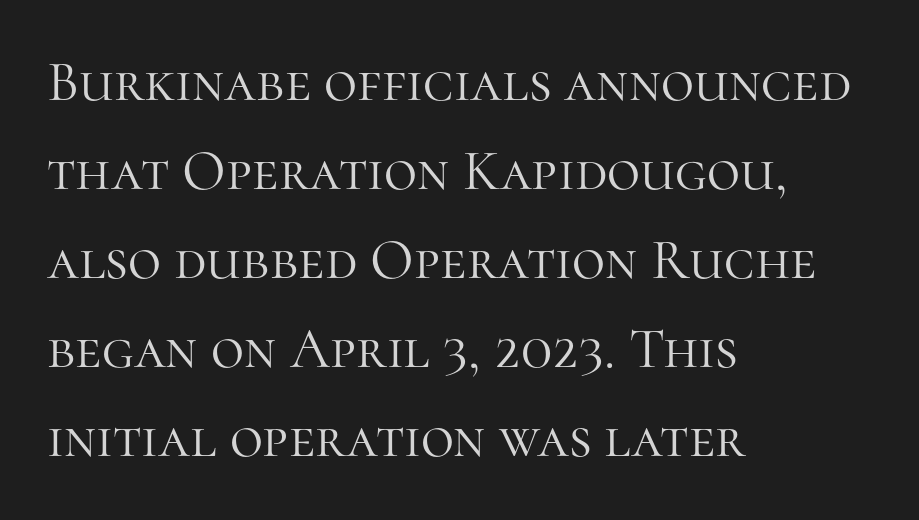
The image shows 57 px light serif type, upright; set left-aligned, normal line spacing (1.56x), normal letter spacing, not underlined; high stroke contrast and a medium x-height.
